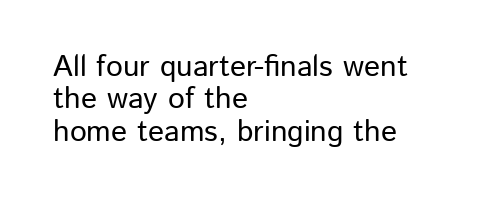
The image shows 30 px sans-serif type, upright; set left-aligned, tight line spacing (1.08x), normal letter spacing, not underlined; low stroke contrast and a medium x-height.
